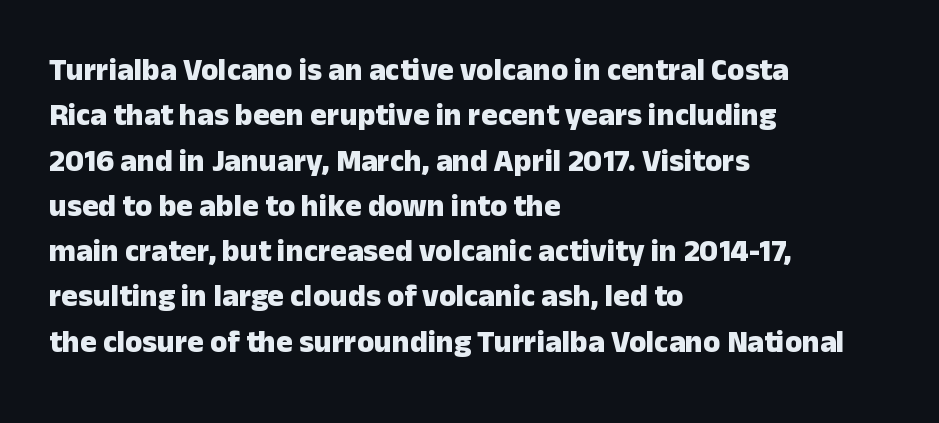
Q: Is the text bold? A: Yes.
Q: Is the text italic (slanted)? A: No, it is upright.
Q: Is the typeface a serif or a sans-serif typeface? A: Sans-serif.
Q: Is the text underlined? A: No.
Q: How is the paragraph aligned? A: Left-aligned.
Q: Is the spacing between letters normal or unusually wide? A: Normal.
Q: Is the spacing between lines tight, normal or loose? A: Normal.
Q: Width (condensed, normal, or wide)? A: Normal.
Q: Stroke contrast? A: Low.
Q: x-height? A: Medium.
Q: Monospaced? A: No.
